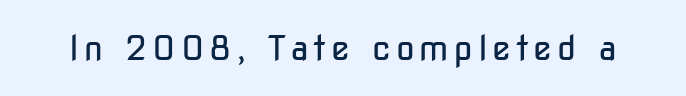
Q: Is the text bold? A: No.
Q: Is the text italic (slanted)? A: No, it is upright.
Q: Is the typeface a serif or a sans-serif typeface? A: Sans-serif.
Q: Is the text underlined? A: No.
Q: Width (condensed, normal, or wide)? A: Condensed.
Q: Stroke contrast? A: Low.
Q: x-height? A: Medium.
Q: Monospaced? A: No.
